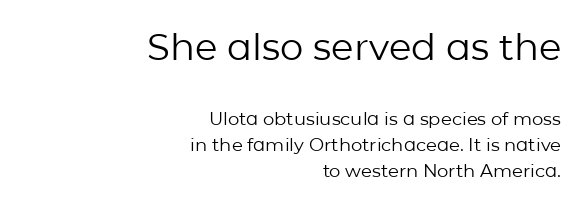
Heaviness? Minimal to ordinary, like unemphasized prose. The rendering uses natural spacing where letterforms have individual widths. Line endings align vertically; line beginnings do not. Nobody drew a line under any word here. Each new line begins a customary step beneath the previous one. Is there any slant? The stems are plumb.
